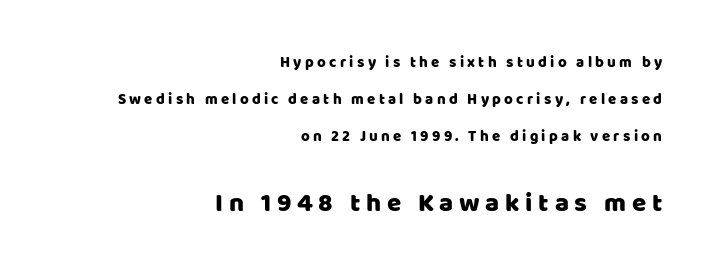
Q: Is the text italic (slanted)? A: No, it is upright.
Q: Is the text underlined? A: No.
Q: How is the paragraph aligned? A: Right-aligned.
Q: Is the spacing between letters normal or unusually wide? A: Unusually wide.
Q: Is the spacing between lines tight, normal or loose? A: Loose.
Q: Which block of text is set in a larger size, the first (top) or the second (bottom)? A: The second (bottom) one.
